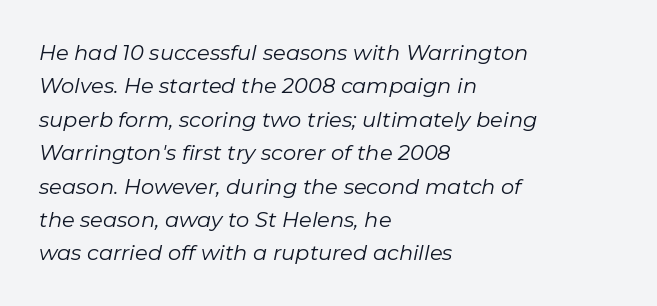
{"italic": "yes", "lean": "right", "slant_degrees": 11, "bold": "no", "underline": "no", "align": "left", "line_spacing": "normal", "line_spacing_ratio": 1.59, "letter_spacing": "normal", "letter_spacing_em": 0.0, "glyph_px": 21}
